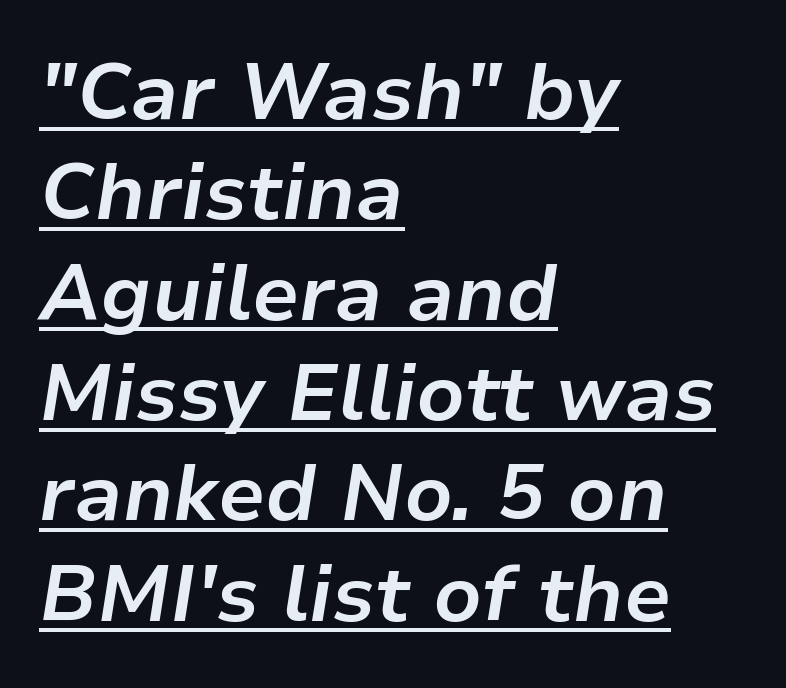
Q: Is the text bold? A: Yes.
Q: Is the text italic (slanted)? A: Yes, it leans right by about 9 degrees.
Q: Is the text underlined? A: Yes.
Q: How is the paragraph aligned? A: Left-aligned.
Q: Is the spacing between letters normal or unusually wide? A: Normal.
Q: Is the spacing between lines tight, normal or loose? A: Normal.
Q: Width (condensed, normal, or wide)? A: Normal.
Q: Stroke contrast? A: Low.
Q: x-height? A: Medium.
Q: Monospaced? A: No.
